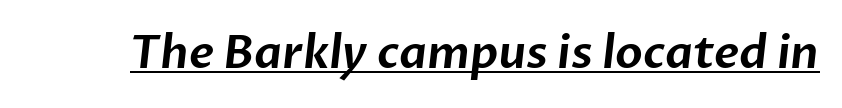
The string is rendered with underlining switched on. The horizontal fit of the characters is conventional and even. These lines are rendered in a variable-pitch font. The face used here is a sans, in the tradition of grotesques and geometrics.
